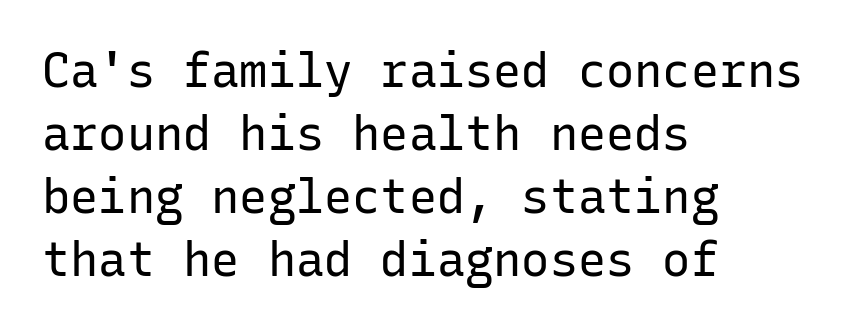
The image shows 47 px regular-weight sans-serif type, upright, monospaced; set left-aligned, normal line spacing (1.34x), normal letter spacing, not underlined; low stroke contrast and a medium x-height.
